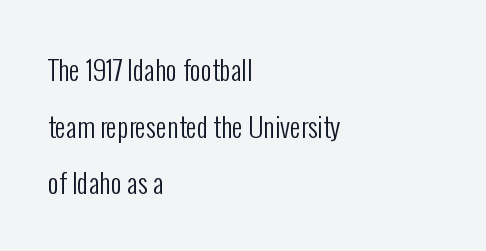
{"italic": "no", "bold": "no", "underline": "no", "align": "left", "line_spacing": "loose", "line_spacing_ratio": 2.1, "letter_spacing": "normal", "letter_spacing_em": 0.0, "glyph_px": 27}
